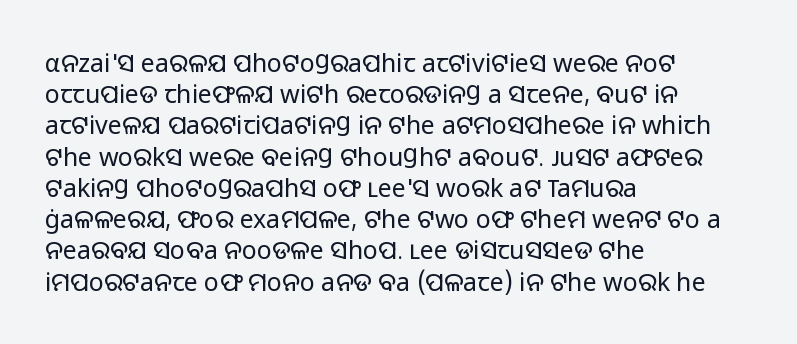
The image shows 25 px text type, upright; set left-aligned, normal line spacing (1.25x), normal letter spacing, not underlined.
